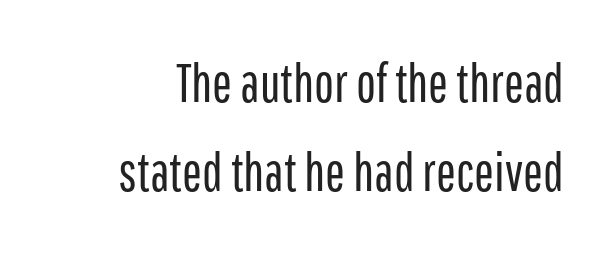
Q: Is the text bold? A: No.
Q: Is the text italic (slanted)? A: No, it is upright.
Q: Is the typeface a serif or a sans-serif typeface? A: Sans-serif.
Q: Is the text underlined? A: No.
Q: Is the spacing between letters normal or unusually wide? A: Normal.
Q: Is the spacing between lines tight, normal or loose? A: Normal.
Q: Width (condensed, normal, or wide)? A: Condensed.
Q: Stroke contrast? A: Low.
Q: x-height? A: Medium.
Q: Monospaced? A: No.
